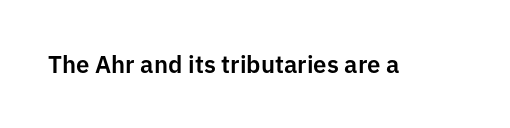
Observe the ordinary spacing: letters are neighbours, not strangers. Underline: absent. Rendered with straight, roman letterforms.
